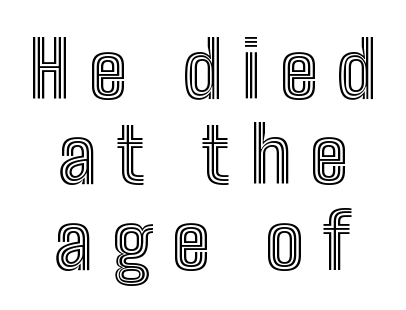
Q: Is the text italic (slanted)? A: No, it is upright.
Q: Is the text underlined? A: No.
Q: How is the paragraph aligned? A: Centered.
Q: Is the spacing between letters normal or unusually wide? A: Unusually wide.
Q: Is the spacing between lines tight, normal or loose? A: Tight.
Q: Width (condensed, normal, or wide)? A: Condensed.
Q: x-height? A: Medium.
Q: Monospaced? A: No.
